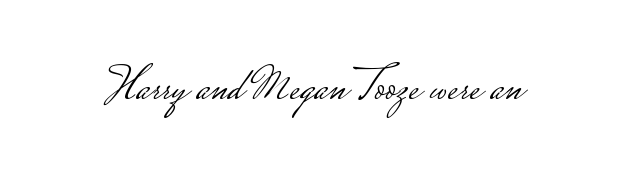
Q: Is the text bold? A: No.
Q: Is the text italic (slanted)? A: Yes.
Q: Is the typeface a serif or a sans-serif typeface? A: Sans-serif.
Q: Is the text underlined? A: No.
Q: Is the spacing between letters normal or unusually wide? A: Normal.
Q: Width (condensed, normal, or wide)? A: Wide.
Q: Stroke contrast? A: Low.
Q: Monospaced? A: No.
